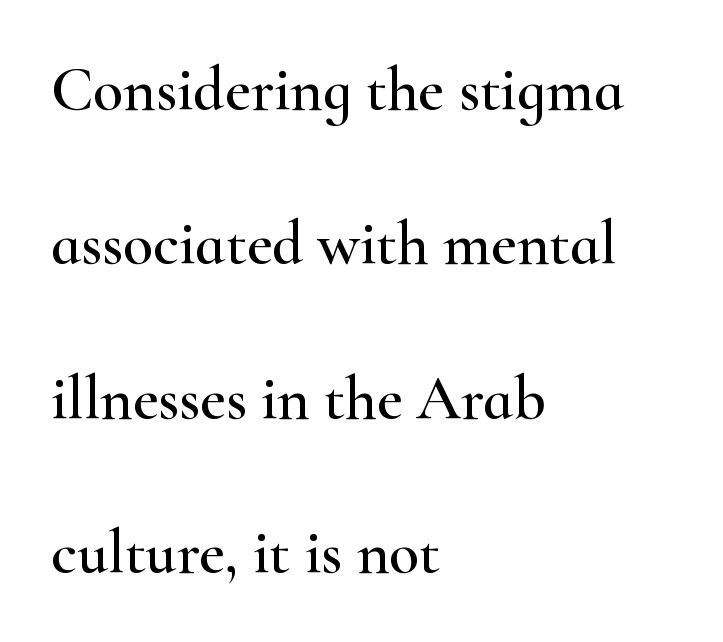
Q: Is the text italic (slanted)? A: No, it is upright.
Q: Is the typeface a serif or a sans-serif typeface? A: Serif.
Q: Is the text underlined? A: No.
Q: How is the paragraph aligned? A: Left-aligned.
Q: Is the spacing between letters normal or unusually wide? A: Normal.
Q: Is the spacing between lines tight, normal or loose? A: Loose.
Q: Width (condensed, normal, or wide)? A: Wide.
Q: Stroke contrast? A: High.
Q: x-height? A: Small.
Q: Monospaced? A: No.
